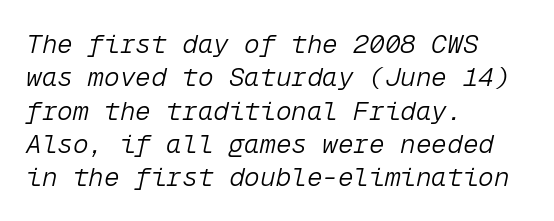
The image shows 26 px text type, italic (leaning right); set left-aligned, normal line spacing (1.28x), normal letter spacing, not underlined.
